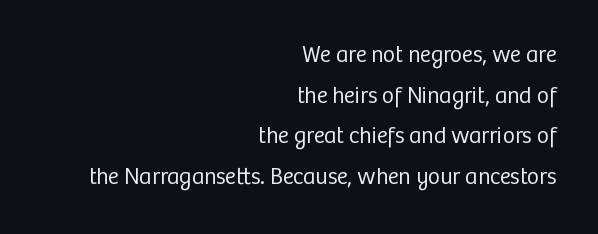
Q: Is the text bold? A: No.
Q: Is the text italic (slanted)? A: No, it is upright.
Q: Is the text underlined? A: No.
Q: How is the paragraph aligned? A: Right-aligned.
Q: Is the spacing between letters normal or unusually wide? A: Normal.
